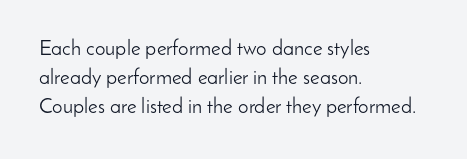
{"italic": "no", "bold": "no", "underline": "no", "align": "left", "line_spacing": "normal", "line_spacing_ratio": 1.39, "letter_spacing": "normal", "letter_spacing_em": 0.0, "glyph_px": 21}
